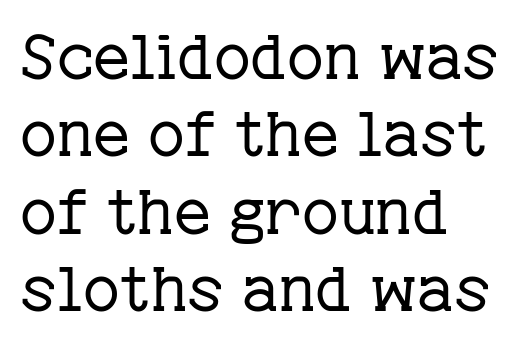
Q: Is the text bold? A: No.
Q: Is the text italic (slanted)? A: No, it is upright.
Q: Is the typeface a serif or a sans-serif typeface? A: Serif.
Q: Is the text underlined? A: No.
Q: How is the paragraph aligned? A: Left-aligned.
Q: Is the spacing between letters normal or unusually wide? A: Normal.
Q: Width (condensed, normal, or wide)? A: Normal.
Q: Stroke contrast? A: Low.
Q: x-height? A: Medium.
Q: Monospaced? A: No.
